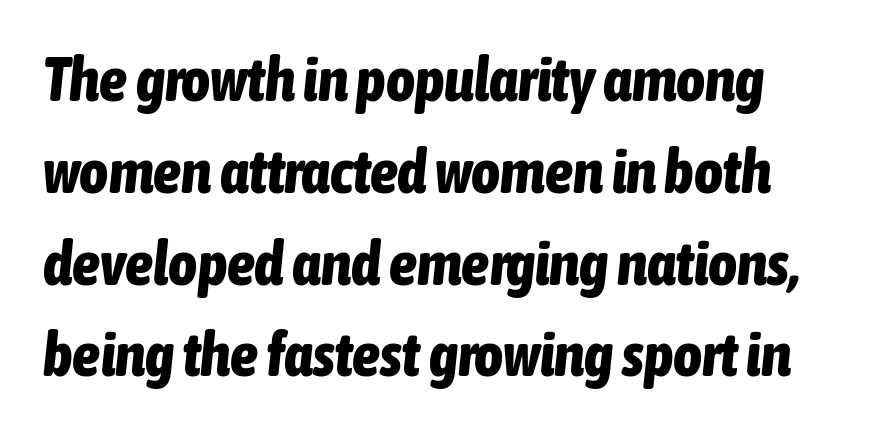
Q: Is the text bold? A: Yes.
Q: Is the text italic (slanted)? A: Yes, it leans right by about 6 degrees.
Q: Is the text underlined? A: No.
Q: How is the paragraph aligned? A: Left-aligned.
Q: Is the spacing between letters normal or unusually wide? A: Normal.
Q: Is the spacing between lines tight, normal or loose? A: Normal.
Q: Width (condensed, normal, or wide)? A: Condensed.
Q: Stroke contrast? A: Low.
Q: x-height? A: Medium.
Q: Monospaced? A: No.
